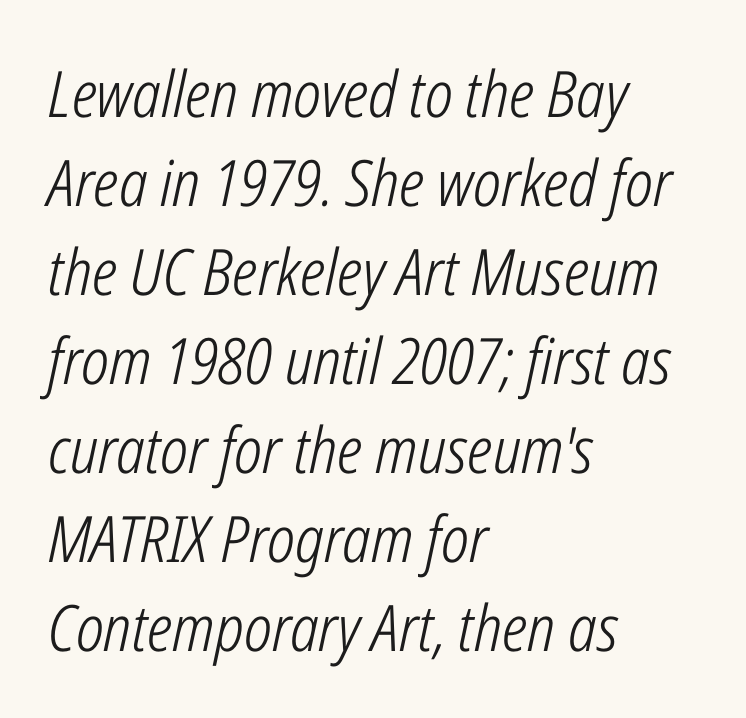
Q: Is the text bold? A: No.
Q: Is the text italic (slanted)? A: Yes, it leans right by about 12 degrees.
Q: Is the text underlined? A: No.
Q: How is the paragraph aligned? A: Left-aligned.
Q: Is the spacing between letters normal or unusually wide? A: Normal.
Q: Is the spacing between lines tight, normal or loose? A: Normal.
Q: Width (condensed, normal, or wide)? A: Condensed.
Q: Stroke contrast? A: Low.
Q: x-height? A: Medium.
Q: Monospaced? A: No.
